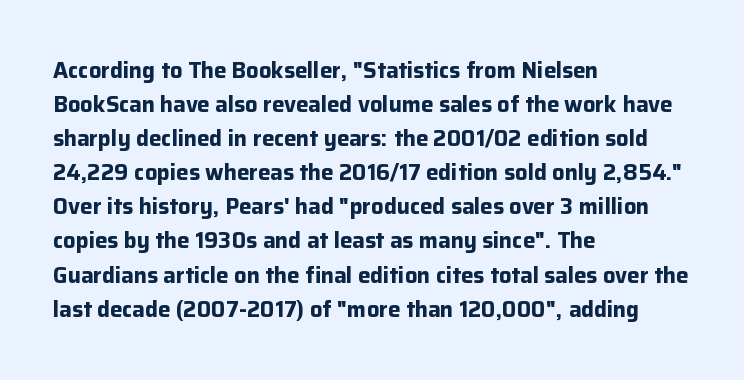
The image shows 22 px bold type, upright; set left-aligned, normal line spacing (1.55x), normal letter spacing, not underlined.
